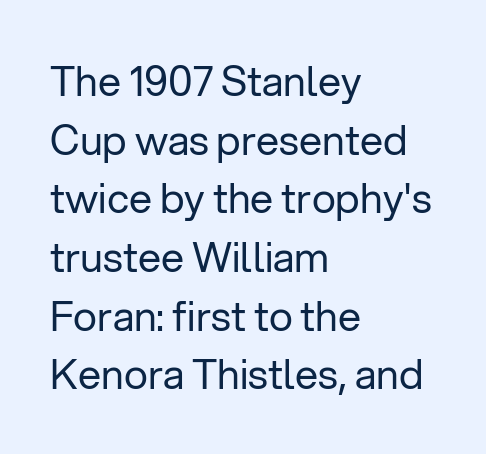
{"serif": "no", "italic": "no", "bold": "no", "weight": "regular", "width": "normal", "stroke_contrast": "low", "x_height": "medium", "monospaced": "no", "underline": "no", "align": "left", "line_spacing": "normal", "line_spacing_ratio": 1.43, "letter_spacing": "normal", "letter_spacing_em": 0.0, "glyph_px": 41}
